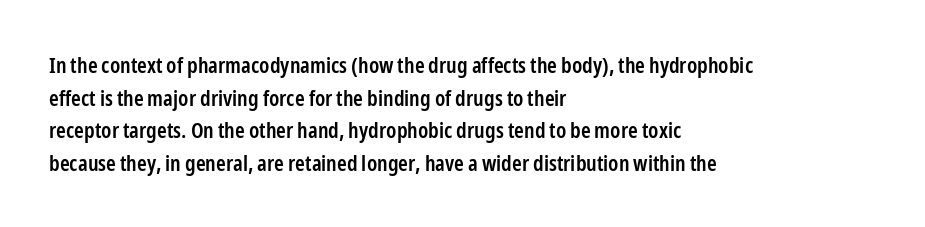
Short and long lines alike share a common starting point at left. Quick note: not italic, upright. In terms of leading, this rendering sits right in the middle. The gap between lines stays unmarked.
